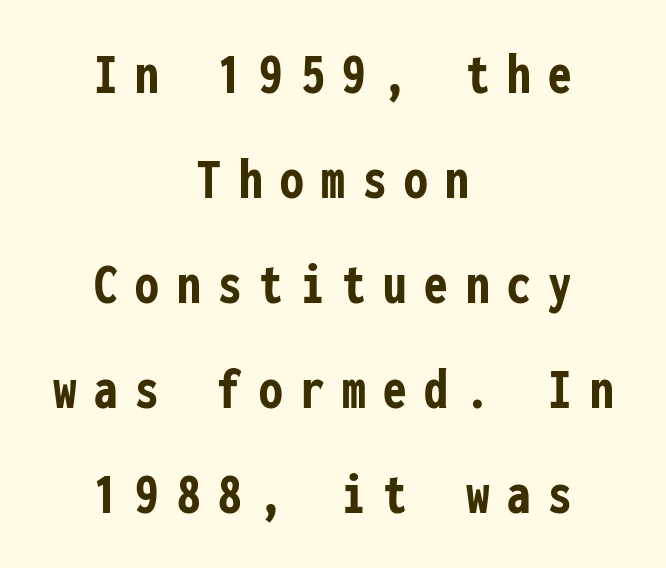
{"serif": "no", "italic": "no", "bold": "yes", "weight": "semibold", "width": "condensed", "stroke_contrast": "low", "x_height": "medium", "monospaced": "yes", "underline": "no", "align": "center", "line_spacing_ratio": 1.78, "letter_spacing": "wide", "letter_spacing_em": 0.3, "glyph_px": 59}
